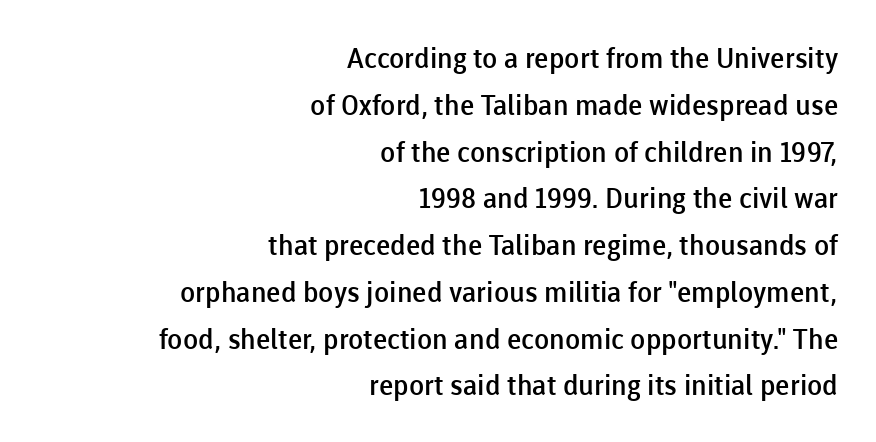
The image shows 28 px semibold sans-serif type, upright; set right-aligned, normal line spacing (1.67x), normal letter spacing, not underlined; low stroke contrast and a medium x-height.
